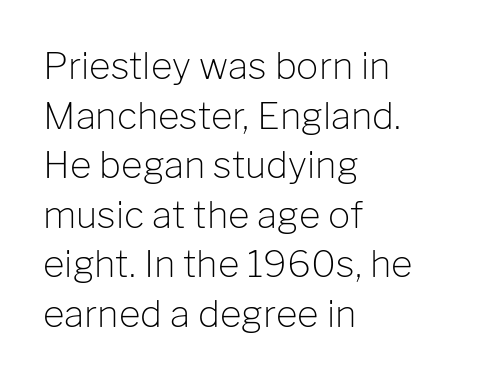
Serifs: no, the terminals of the letterforms are clean. If you drew a line through each stem, it would be perfectly vertical. Each line starts at the same left margin while the right side varies. Successive baselines arrive at the customary interval. The passage shown is typed in a proportional face where columns would drift. Between one letter and the next there's only the usual sliver of space.
